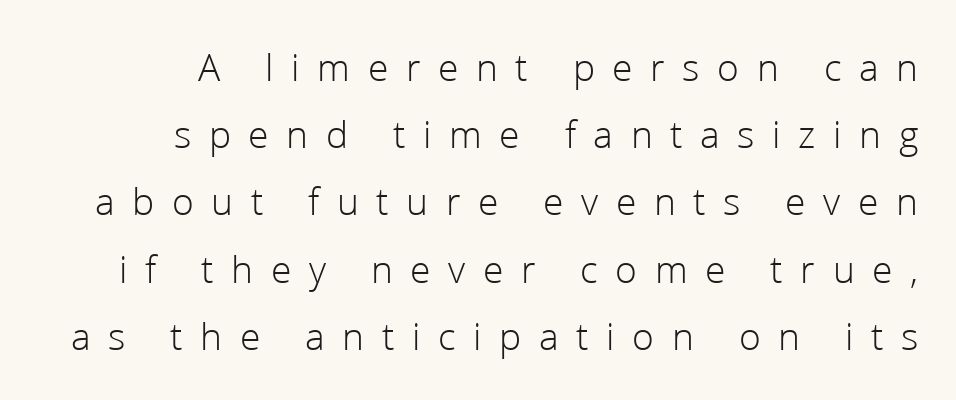
The image shows 40 px light sans-serif type, upright; set right-aligned, normal line spacing (1.68x), unusually wide letter spacing (+0.44 em), not underlined; low stroke contrast and a medium x-height.
